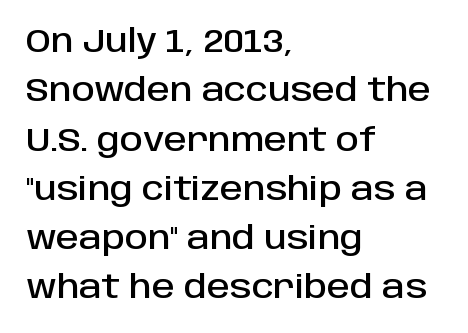
Q: Is the text italic (slanted)? A: No, it is upright.
Q: Is the typeface a serif or a sans-serif typeface? A: Sans-serif.
Q: Is the text underlined? A: No.
Q: How is the paragraph aligned? A: Left-aligned.
Q: Is the spacing between letters normal or unusually wide? A: Normal.
Q: Is the spacing between lines tight, normal or loose? A: Normal.
Q: Width (condensed, normal, or wide)? A: Normal.
Q: Stroke contrast? A: Low.
Q: x-height? A: Large.
Q: Monospaced? A: No.
